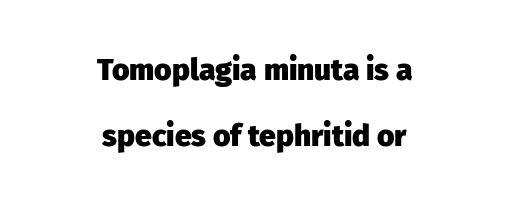
Regarding leading, the lines here are spaced well apart. The sample has been set heavy, in full bold. The type family on display is of the sans-serif kind. Neither beginnings nor endings align; midpoints do. Only glyphs here, with clear space below each row. The gaps between neighbouring characters are ordinary and unremarkable.
